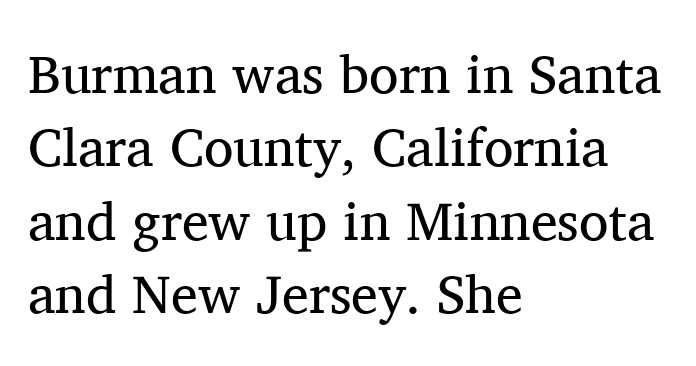
Q: Is the text bold? A: No.
Q: Is the text italic (slanted)? A: No, it is upright.
Q: Is the typeface a serif or a sans-serif typeface? A: Serif.
Q: Is the text underlined? A: No.
Q: How is the paragraph aligned? A: Left-aligned.
Q: Is the spacing between letters normal or unusually wide? A: Normal.
Q: Is the spacing between lines tight, normal or loose? A: Normal.
Q: Width (condensed, normal, or wide)? A: Normal.
Q: Stroke contrast? A: Medium.
Q: x-height? A: Medium.
Q: Monospaced? A: No.
